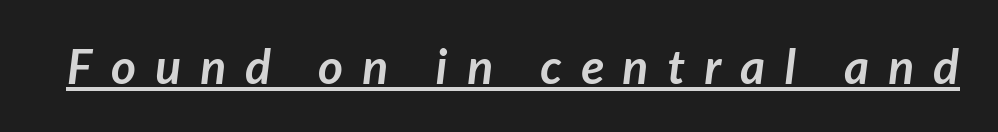
{"serif": "no", "bold": "yes", "weight": "semibold", "width": "normal", "stroke_contrast": "low", "x_height": "medium", "monospaced": "no", "underline": "yes", "letter_spacing": "wide", "letter_spacing_em": 0.4, "glyph_px": 48}
